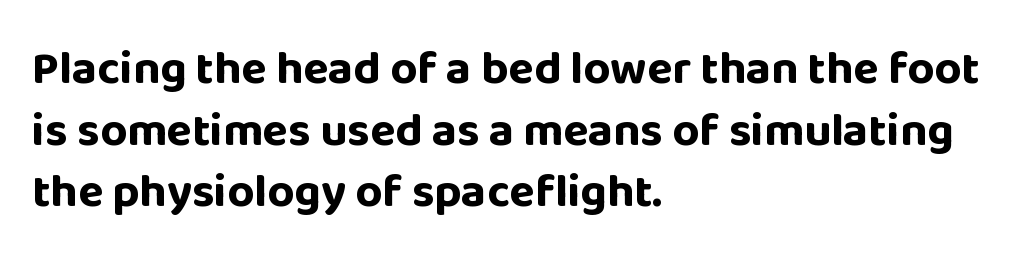
Q: Is the text bold? A: Yes.
Q: Is the text italic (slanted)? A: No, it is upright.
Q: Is the typeface a serif or a sans-serif typeface? A: Sans-serif.
Q: Is the text underlined? A: No.
Q: How is the paragraph aligned? A: Left-aligned.
Q: Is the spacing between letters normal or unusually wide? A: Normal.
Q: Is the spacing between lines tight, normal or loose? A: Normal.
Q: Width (condensed, normal, or wide)? A: Normal.
Q: Stroke contrast? A: Low.
Q: x-height? A: Large.
Q: Monospaced? A: No.
